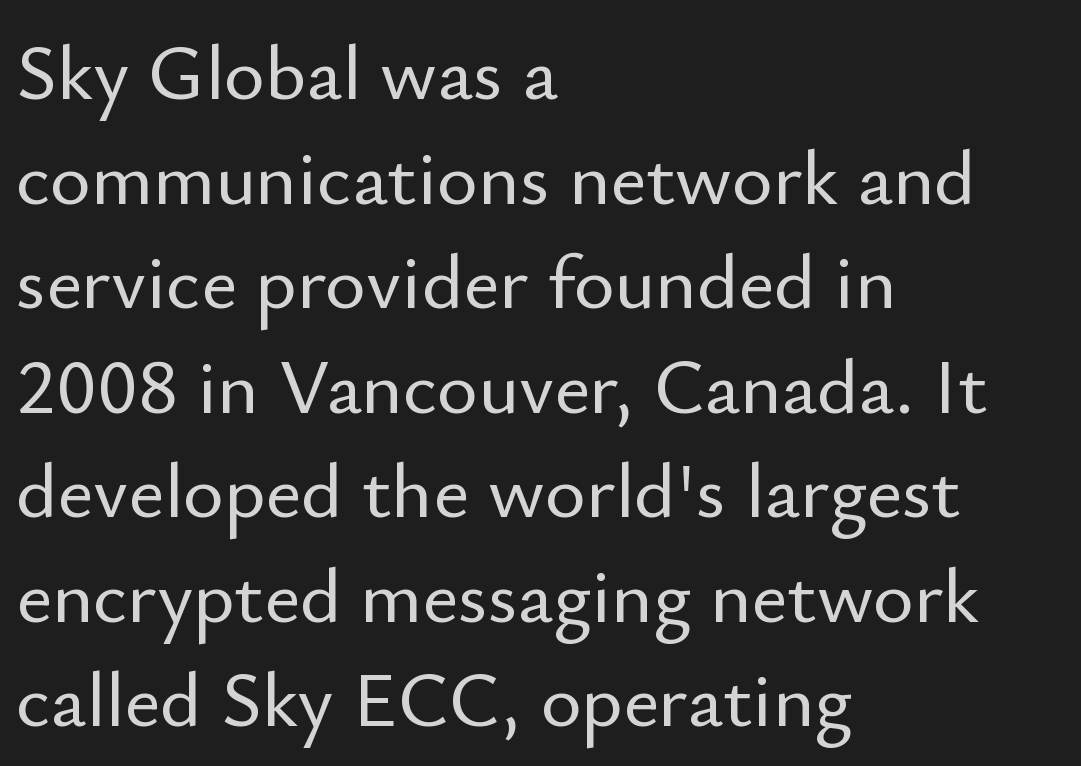
The image shows 78 px sans-serif type, upright; set left-aligned, normal line spacing (1.34x), normal letter spacing, not underlined; low stroke contrast and a small x-height.
